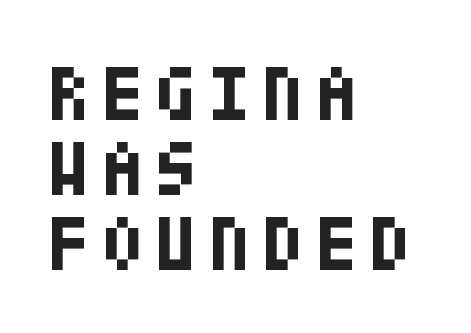
Type style note: lacks serifs. If you measured baseline to baseline, you'd find a short distance. Nobody drew a line under any word here. The compositor pushed each line to the left boundary. Does the weight exceed regular? Yes, all the way to bold.
